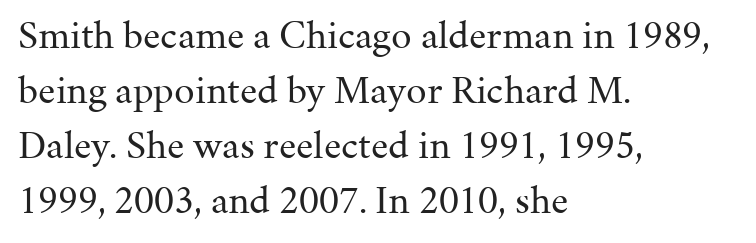
The passage shown has conventional tracking throughout. The strip under each line holds only bare page. Layout note: lines flush left. Serifs: yes, visible at the terminals of the letterforms. Here the designer chose a conventional face with non-uniform glyph widths. Quick note: not italic, upright.
